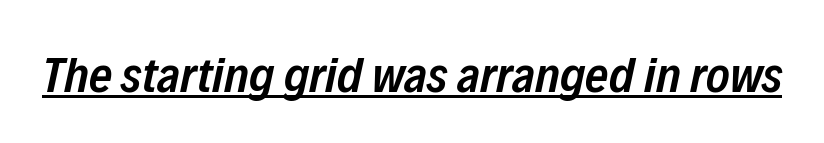
The image shows 50 px semibold, condensed type, italic (leaning right); set normal letter spacing, underlined; low stroke contrast and a medium x-height.
